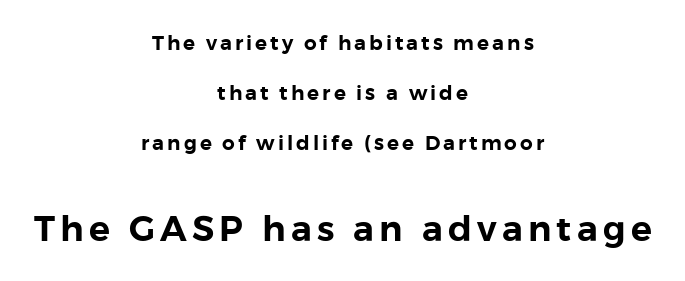
Ascenders rise straight up at ninety degrees. The rendering uses natural spacing where letterforms have individual widths. The lower block of text is set noticeably larger than the block above it. Note: no serifs on the glyphs.
